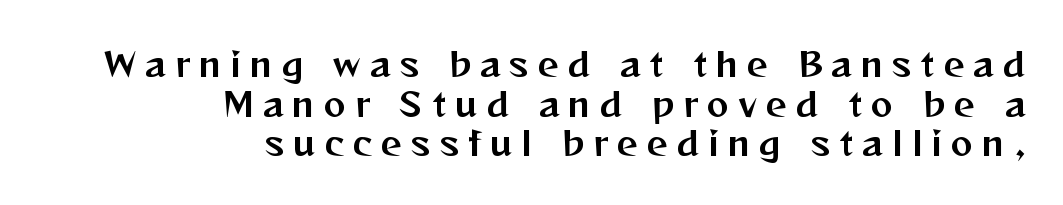
The image shows 33 px sans-serif type, upright; set right-aligned, line spacing 1.2x, unusually wide letter spacing (+0.28 em), not underlined; medium stroke contrast and a medium x-height.
